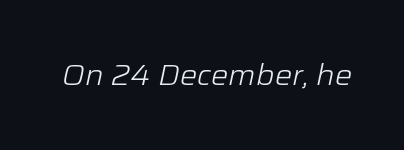
The image shows 29 px light type, italic (leaning right); set normal letter spacing, not underlined; low stroke contrast and a medium x-height.
